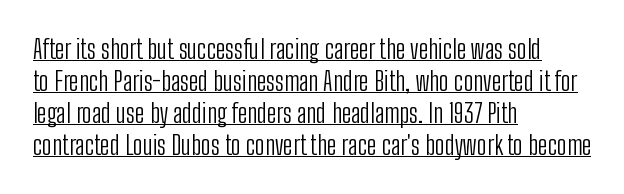
The specimen includes a rule beneath the text block's lines. Horizontally, the lines are justified to the leading edge only. How are the letters spaced? Ordinarily, with no added tracking. Letters have the restrained weight of plain body copy at most.
